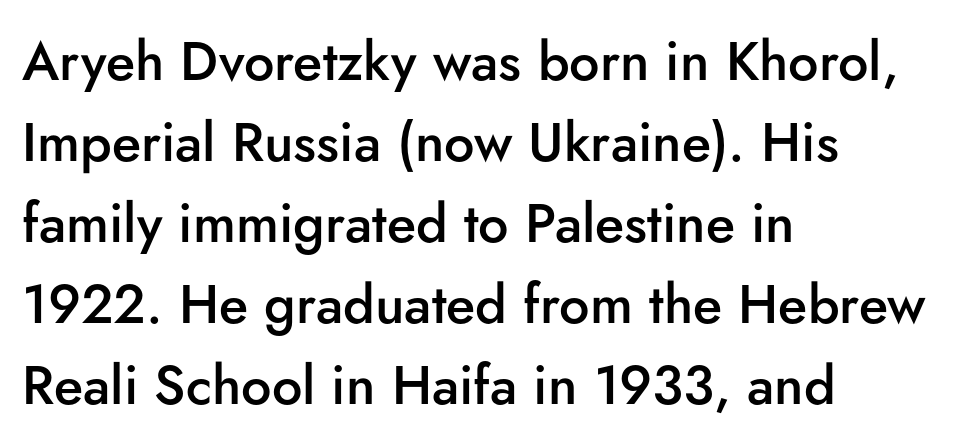
Q: Is the text bold? A: Semi-bold.
Q: Is the text italic (slanted)? A: No, it is upright.
Q: Is the typeface a serif or a sans-serif typeface? A: Sans-serif.
Q: Is the text underlined? A: No.
Q: How is the paragraph aligned? A: Left-aligned.
Q: Is the spacing between letters normal or unusually wide? A: Normal.
Q: Is the spacing between lines tight, normal or loose? A: Normal.
Q: Width (condensed, normal, or wide)? A: Normal.
Q: Stroke contrast? A: Low.
Q: x-height? A: Small.
Q: Monospaced? A: No.
